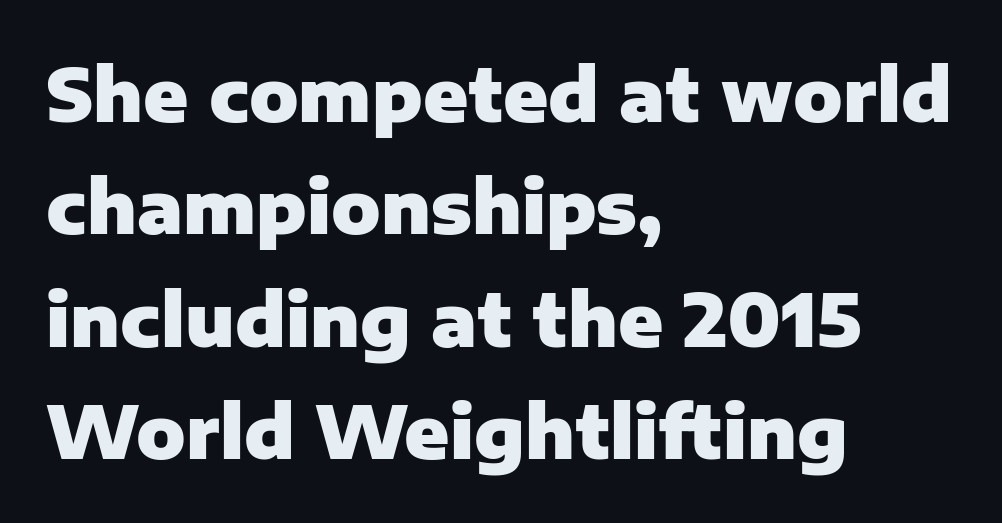
Character widths vary here, with narrow letters taking less room than wide ones. This is roman type, the default non-slanted kind. No word sits above an underline. Observe the ordinary spacing: letters are neighbours, not strangers. Every row of glyphs begins at an identical x-position on the left.
